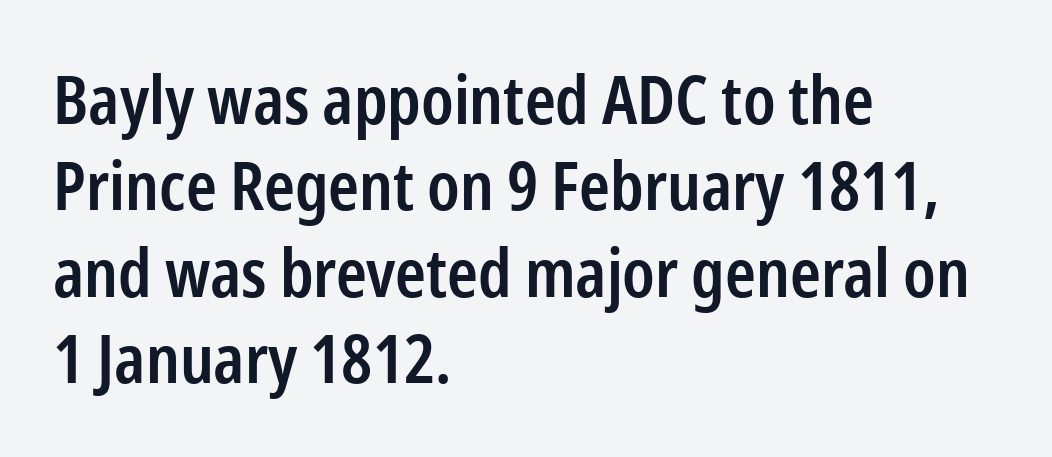
Ordinary non-slanted type is in use. The specimen omits any rule beneath the text block's lines. Is this a fixed-width face? No — the glyphs have proportional, varying widths. This is the in-between weight designers call semibold or demi.
